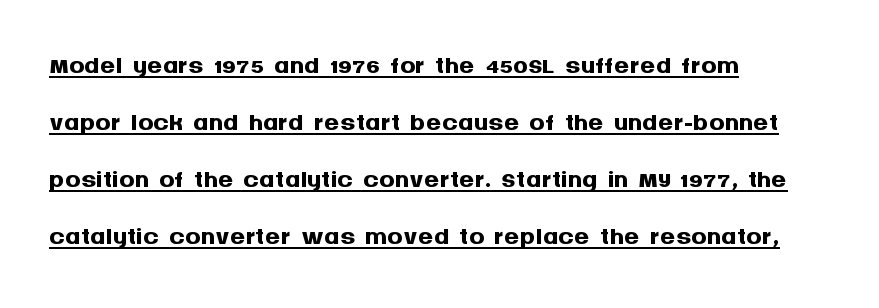
Q: Is the text bold? A: Yes.
Q: Is the text italic (slanted)? A: No, it is upright.
Q: Is the typeface a serif or a sans-serif typeface? A: Sans-serif.
Q: Is the text underlined? A: Yes.
Q: How is the paragraph aligned? A: Left-aligned.
Q: Is the spacing between letters normal or unusually wide? A: Normal.
Q: Is the spacing between lines tight, normal or loose? A: Normal.
Q: Width (condensed, normal, or wide)? A: Normal.
Q: Stroke contrast? A: Medium.
Q: x-height? A: Large.
Q: Monospaced? A: No.
